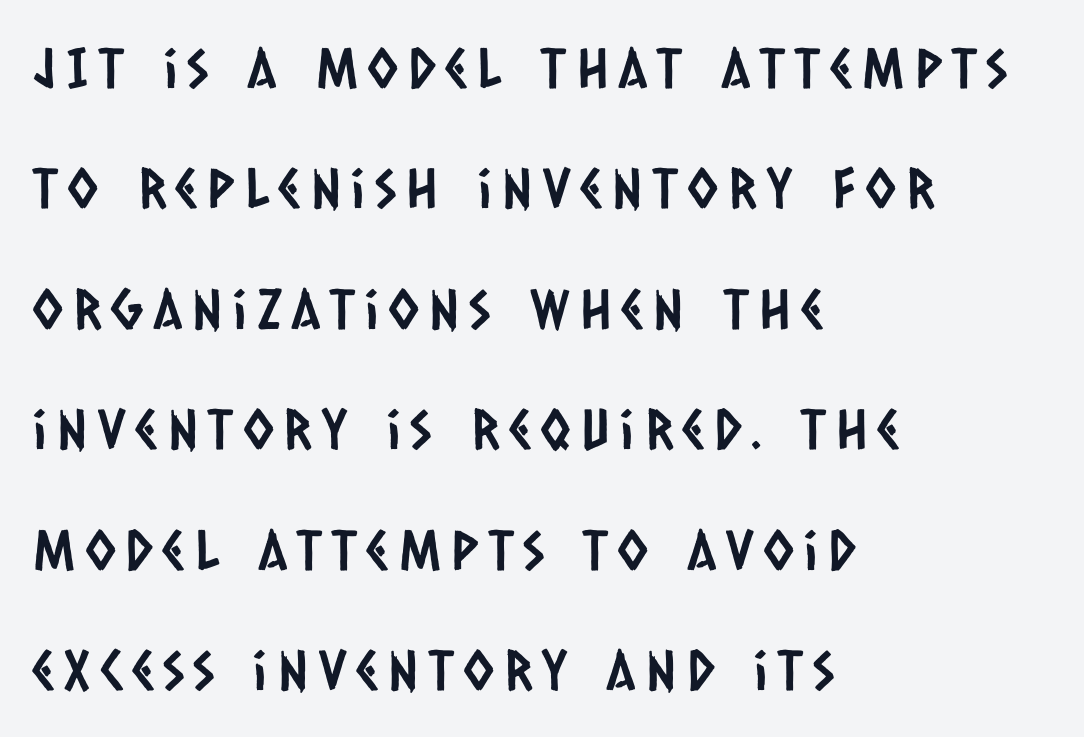
Typographically, this falls in the sans-serif category. These lines stack with their left ends in a neat column. The space directly below the letters is spotless. A typesetter would call this proportional, since set widths differ per character. Loosely led — the rows are spread out.
